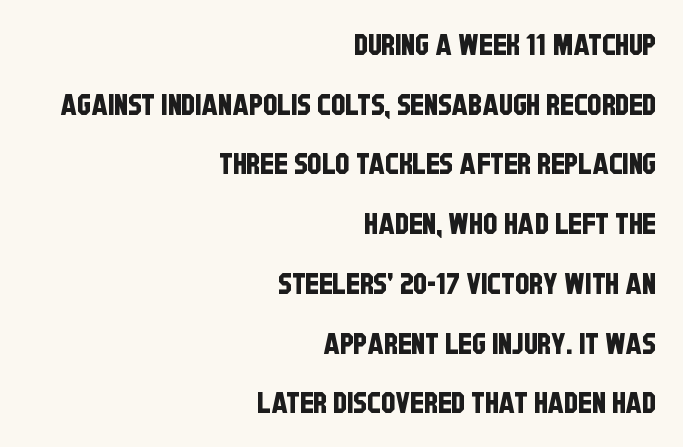
Line endings align vertically; line beginnings do not. The vertical gap from one line to the next is large. The gaps between neighbouring characters are ordinary and unremarkable. Unlike a traditional serif, this face leaves its strokes unadorned. Varying glyph widths throughout — classic text-font behaviour.
